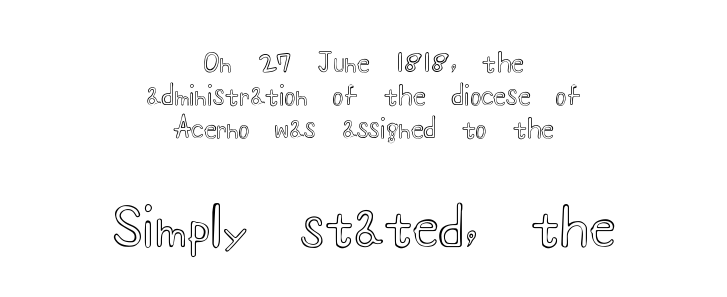
Q: Is the text italic (slanted)? A: No, it is upright.
Q: Is the text underlined? A: No.
Q: How is the paragraph aligned? A: Centered.
Q: Is the spacing between letters normal or unusually wide? A: Normal.
Q: Is the spacing between lines tight, normal or loose? A: Normal.
Q: Which block of text is set in a larger size, the first (top) or the second (bottom)? A: The second (bottom) one.
Q: Width (condensed, normal, or wide)? A: Wide.
Q: x-height? A: Small.
Q: Monospaced? A: No.
